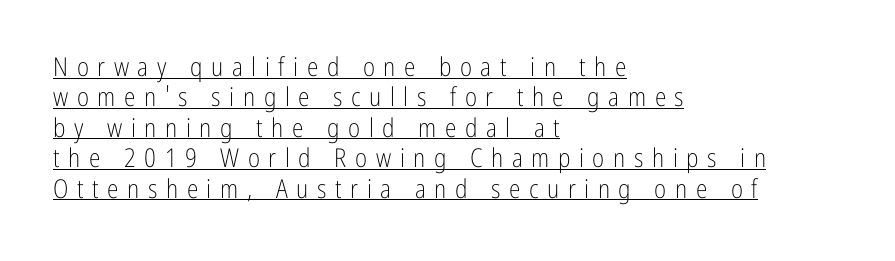
Leftover space on each line is placed entirely after the last word. Stems and bowls with no extra thickness — not bold. Tracking here is generous; glyphs stand well apart from one another. The letters stand upright; this is a roman face. Honestly, the underline is the first thing you notice here.
